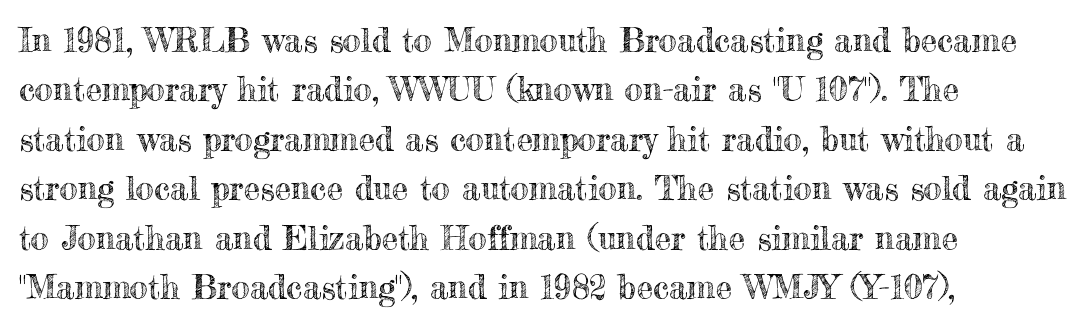
{"italic": "no", "width": "normal", "x_height": "small", "monospaced": "no", "underline": "no", "align": "left", "line_spacing": "normal", "line_spacing_ratio": 1.5, "letter_spacing": "normal", "letter_spacing_em": 0.0, "glyph_px": 33}
